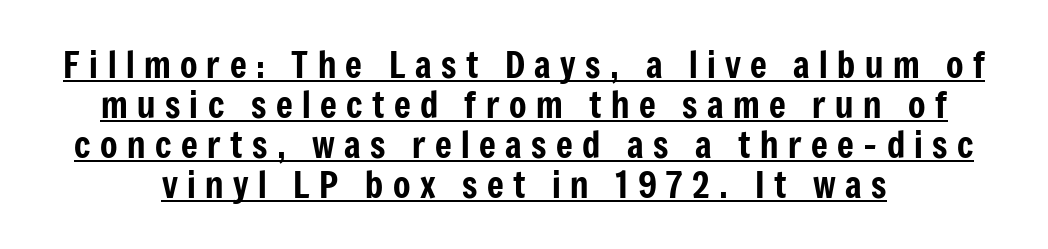
Q: Is the text italic (slanted)? A: No, it is upright.
Q: Is the typeface a serif or a sans-serif typeface? A: Sans-serif.
Q: Is the text underlined? A: Yes.
Q: Is the spacing between letters normal or unusually wide? A: Unusually wide.
Q: Is the spacing between lines tight, normal or loose? A: Tight.
Q: Width (condensed, normal, or wide)? A: Condensed.
Q: Stroke contrast? A: Low.
Q: x-height? A: Medium.
Q: Monospaced? A: No.
